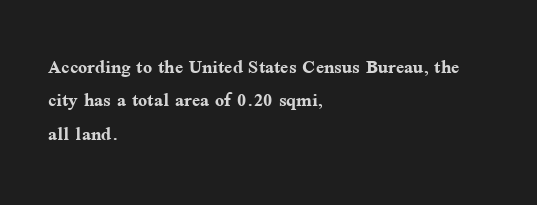
You can tell it's not italic because the verticals are truly vertical. Descender tails drop into unmarked territory. Baseline-to-baseline distance is the conventional proportion of letter height. Nobody touched the tracking dial on this one. Thick stems and heavy bowls — unmistakably bold. One-word summary of the alignment: left.
